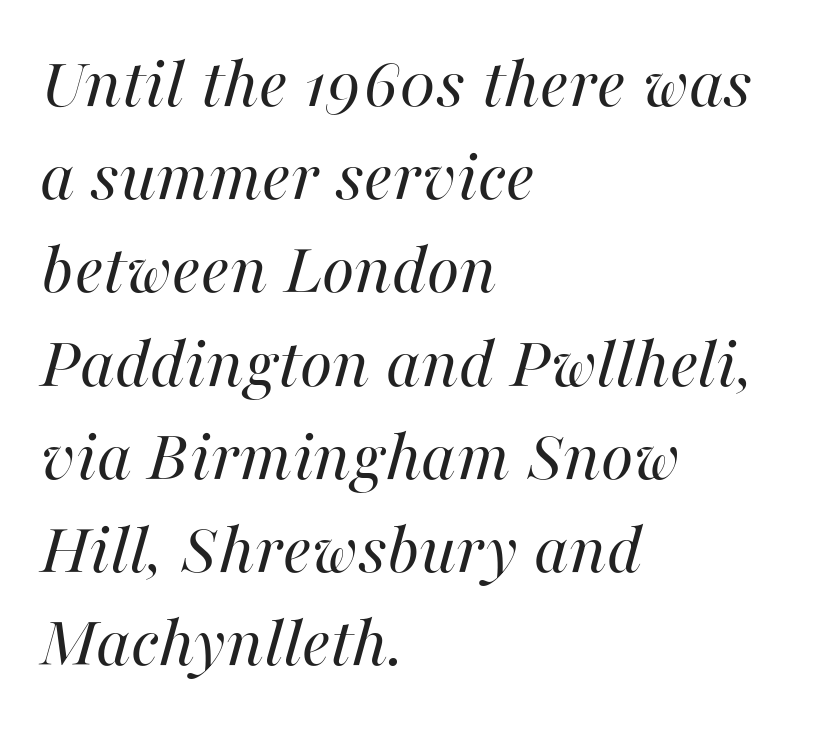
The image shows 74 px regular-weight type, italic (leaning right); set left-aligned, normal line spacing (1.26x), normal letter spacing, not underlined; high stroke contrast and a medium x-height.
